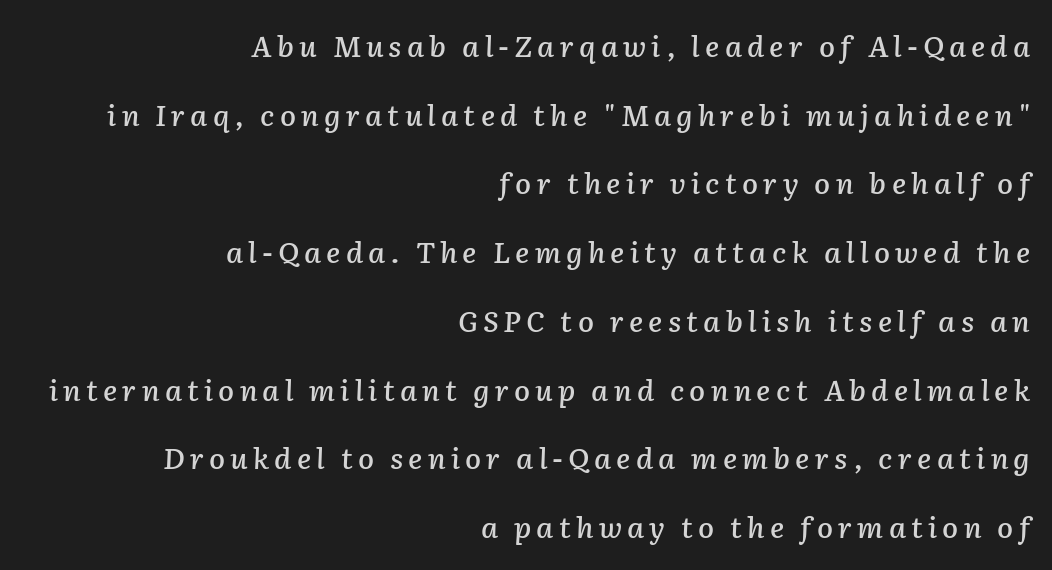
Q: Is the text italic (slanted)? A: Yes, it leans right by about 2 degrees.
Q: Is the text underlined? A: No.
Q: How is the paragraph aligned? A: Right-aligned.
Q: Is the spacing between lines tight, normal or loose? A: Loose.
Q: Width (condensed, normal, or wide)? A: Normal.
Q: Stroke contrast? A: Low.
Q: x-height? A: Medium.
Q: Monospaced? A: No.
